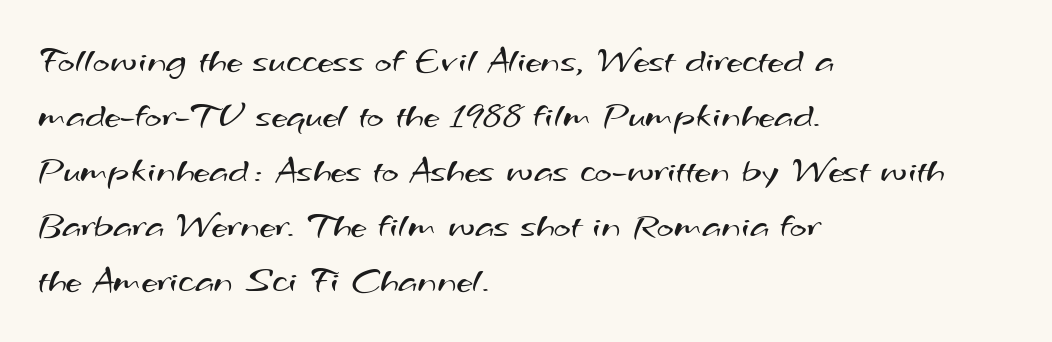
Q: Is the text bold? A: No.
Q: Is the typeface a serif or a sans-serif typeface? A: Sans-serif.
Q: Is the text underlined? A: No.
Q: How is the paragraph aligned? A: Left-aligned.
Q: Is the spacing between letters normal or unusually wide? A: Normal.
Q: Is the spacing between lines tight, normal or loose? A: Normal.
Q: Width (condensed, normal, or wide)? A: Wide.
Q: Stroke contrast? A: Medium.
Q: x-height? A: Small.
Q: Monospaced? A: No.
